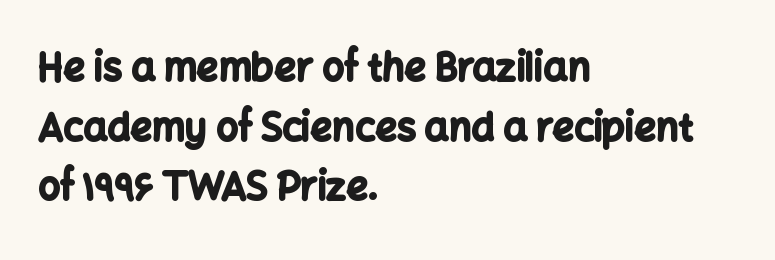
A normal amount of white space separates one row of letters from the next. Rendered with straight, roman letterforms. The passage shown is not underscored anywhere. No feet cap the strokes, marking this as sans-serif type. Spacing between characters is what you'd get straight out of the box. A student would call this left alignment; a typographer would say flush left, rag right.
